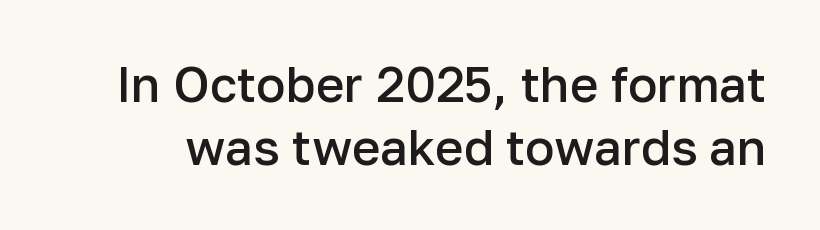
{"serif": "no", "italic": "no", "bold": "semi", "weight": "semibold", "width": "normal", "stroke_contrast": "low", "x_height": "medium", "monospaced": "no", "underline": "no", "line_spacing": "normal", "line_spacing_ratio": 1.29, "letter_spacing": "normal", "letter_spacing_em": 0.0, "glyph_px": 49}
